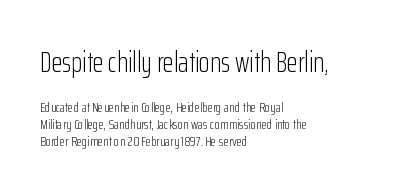
The image shows 28 px light, condensed sans-serif type, upright; set left-aligned, line spacing 1.21x, normal letter spacing, not underlined; the first (top) block is 2.0x larger; low stroke contrast and a medium x-height.
